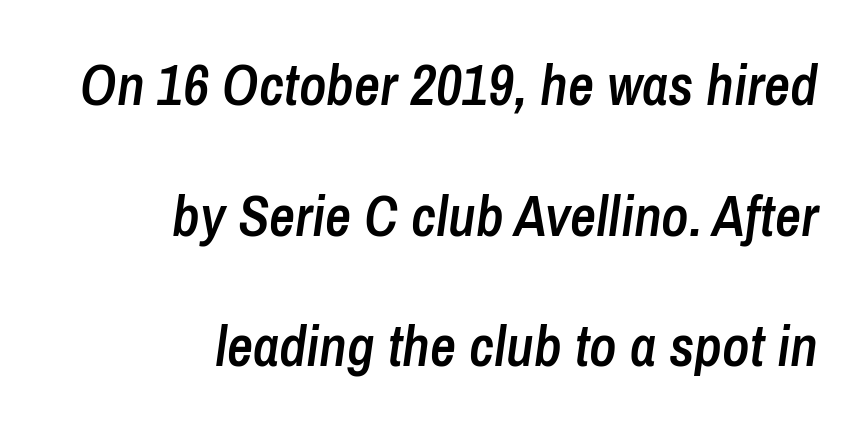
Caption: standard tracking, unaltered. The face used here is proportionally spaced, like ordinary book or web type. Teacher's note: observe the even right margin — that is flush-right alignment. You can tell it's italic because the verticals aren't actually vertical. Emphasis by weight is partial: semibold.
